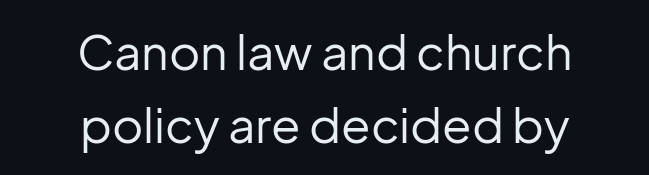
The image shows 48 px regular-weight sans-serif type, upright; set centered, normal line spacing (1.53x), normal letter spacing, not underlined; low stroke contrast and a medium x-height.
